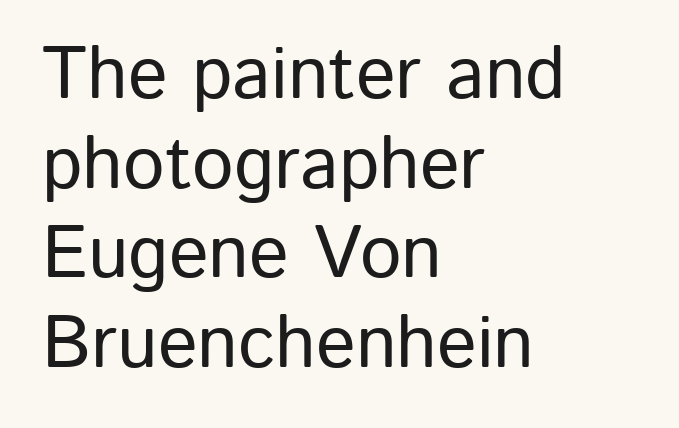
Q: Is the text italic (slanted)? A: No, it is upright.
Q: Is the typeface a serif or a sans-serif typeface? A: Sans-serif.
Q: Is the text underlined? A: No.
Q: How is the paragraph aligned? A: Left-aligned.
Q: Is the spacing between letters normal or unusually wide? A: Normal.
Q: Width (condensed, normal, or wide)? A: Normal.
Q: Stroke contrast? A: Low.
Q: x-height? A: Medium.
Q: Monospaced? A: No.
